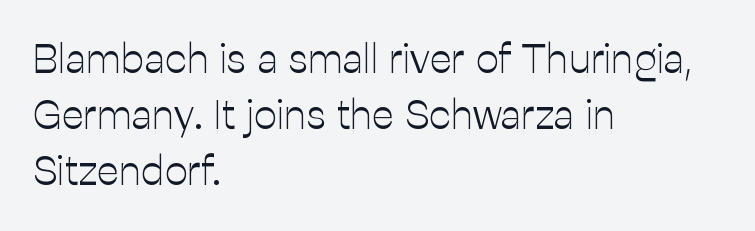
The image shows 41 px light sans-serif type, upright; set left-aligned, normal line spacing (1.37x), normal letter spacing, not underlined; low stroke contrast and a medium x-height.
